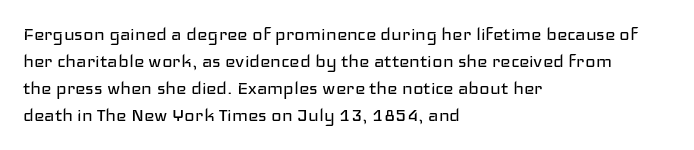
Beneath every word, the page is bare. The lettering holds an erect, upright posture throughout. Caption: face not bold, strokes unweighted. The gaps between neighbouring characters are ordinary and unremarkable.
